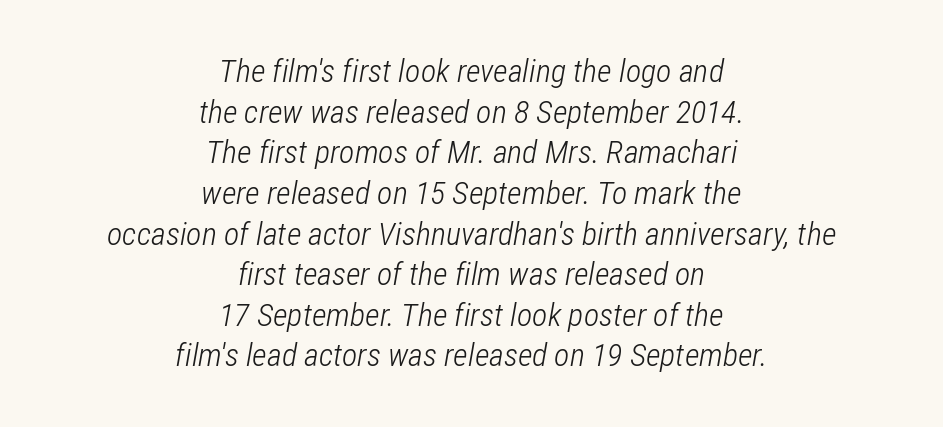
Q: Is the text bold? A: No.
Q: Is the text italic (slanted)? A: Yes, it leans right by about 12 degrees.
Q: Is the text underlined? A: No.
Q: How is the paragraph aligned? A: Centered.
Q: Is the spacing between letters normal or unusually wide? A: Normal.
Q: Is the spacing between lines tight, normal or loose? A: Normal.
Q: Width (condensed, normal, or wide)? A: Condensed.
Q: Stroke contrast? A: Low.
Q: x-height? A: Medium.
Q: Monospaced? A: No.
